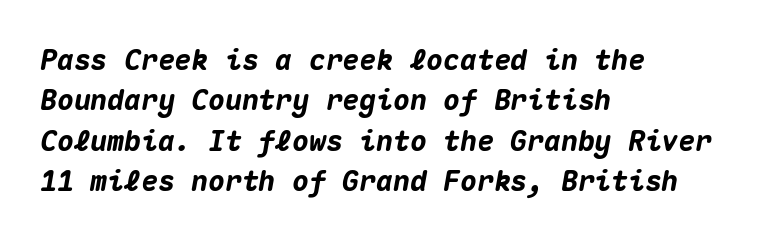
The image shows 28 px heavy type, italic (leaning right), monospaced; set left-aligned, normal line spacing (1.44x), normal letter spacing, not underlined; medium stroke contrast and a medium x-height.
